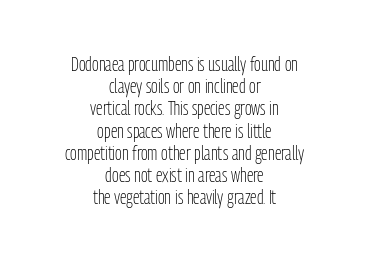
If you drew a line through each stem, it would be perfectly vertical. Decoration check: the copy has no underline. Leading: reduced. Neither beginnings nor endings align; midpoints do.
